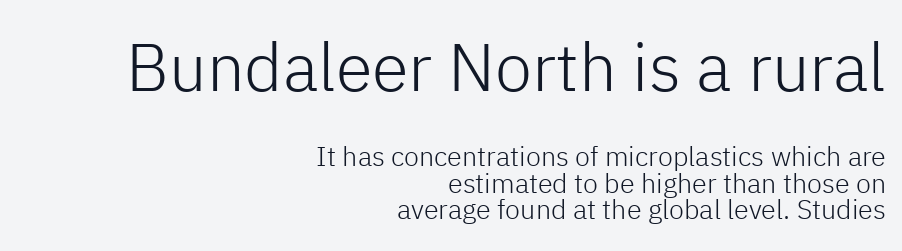
The image shows 67 px light sans-serif type, upright; set right-aligned, tight line spacing (0.98x), normal letter spacing, not underlined; the first (top) block is 2.48x larger; low stroke contrast and a medium x-height.
